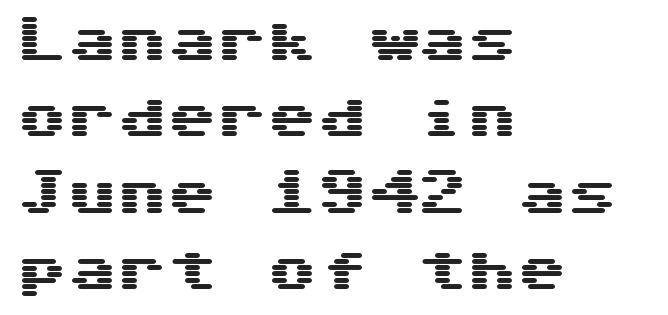
Type without underlining. If you measured baseline to baseline, you'd find a middling distance. The lines are quadded left. Honestly, the letter spacing is just normal — you wouldn't notice it.
